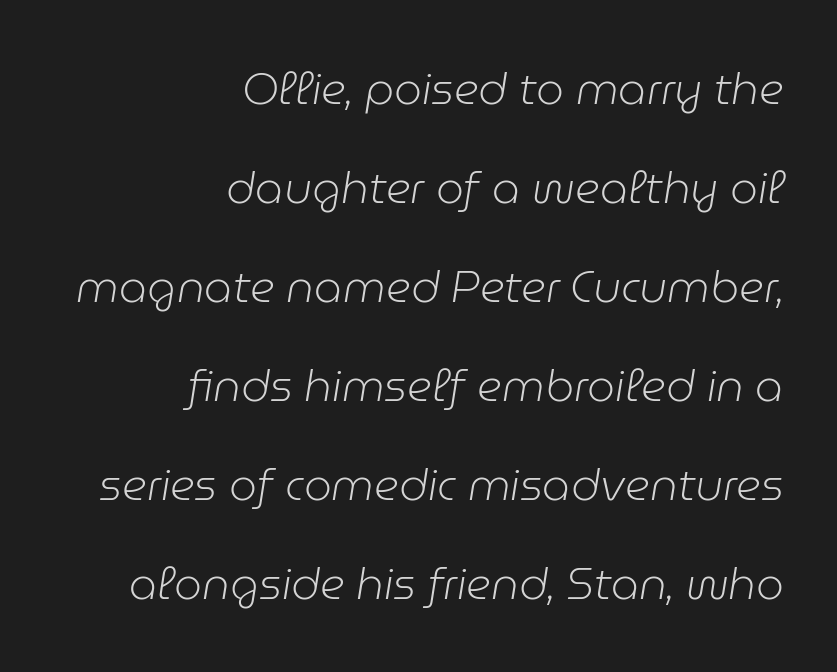
The image shows 44 px light type, italic (leaning right); set right-aligned, loose line spacing (2.25x), normal letter spacing, not underlined; low stroke contrast and a medium x-height.
